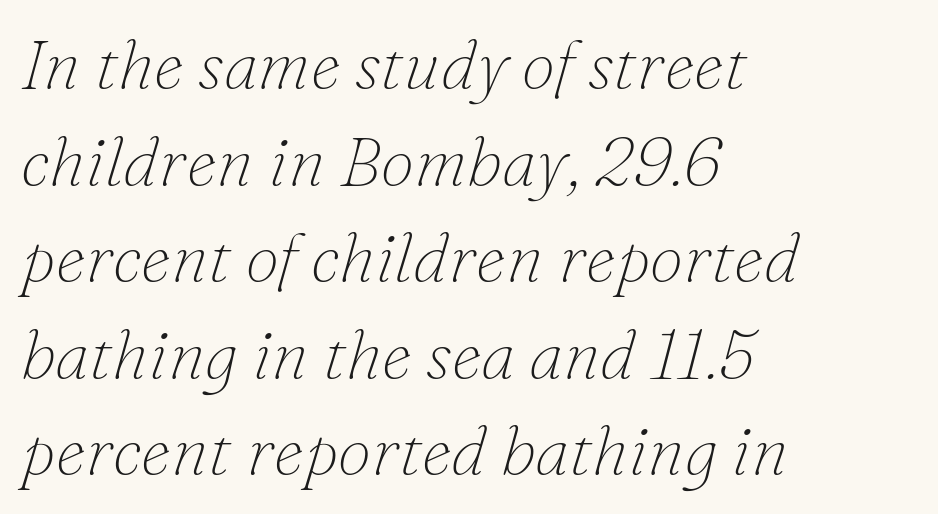
{"serif": "yes", "italic": "yes", "lean": "right", "slant_degrees": 16, "bold": "no", "weight": "thin", "width": "normal", "stroke_contrast": "low", "x_height": "small", "monospaced": "no", "underline": "no", "align": "left", "line_spacing": "normal", "line_spacing_ratio": 1.42, "letter_spacing": "normal", "letter_spacing_em": 0.0, "glyph_px": 68}
